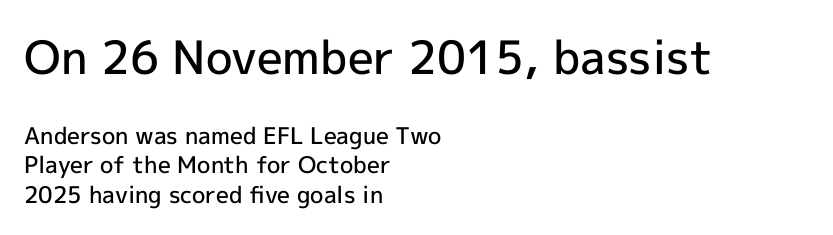
Q: Is the text bold? A: Semi-bold.
Q: Is the text italic (slanted)? A: No, it is upright.
Q: Is the typeface a serif or a sans-serif typeface? A: Sans-serif.
Q: Is the text underlined? A: No.
Q: How is the paragraph aligned? A: Left-aligned.
Q: Is the spacing between letters normal or unusually wide? A: Normal.
Q: Is the spacing between lines tight, normal or loose? A: Normal.
Q: Which block of text is set in a larger size, the first (top) or the second (bottom)? A: The first (top) one.
Q: Width (condensed, normal, or wide)? A: Normal.
Q: x-height? A: Medium.
Q: Monospaced? A: No.
